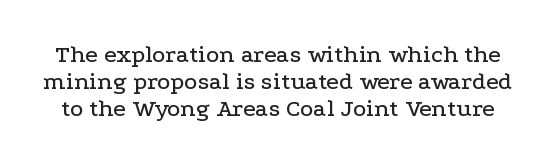
{"italic": "no", "underline": "no", "line_spacing": "tight", "line_spacing_ratio": 1.08, "letter_spacing": "normal", "letter_spacing_em": 0.0, "glyph_px": 25}
